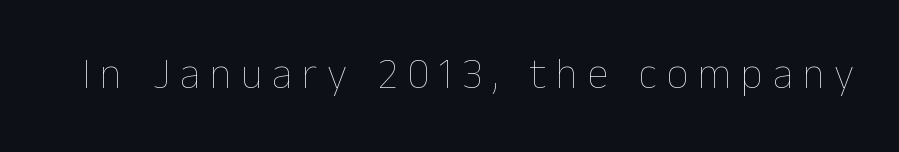
The image shows 43 px thin type, upright; set unusually wide letter spacing (+0.22 em), not underlined; low stroke contrast and a medium x-height.
